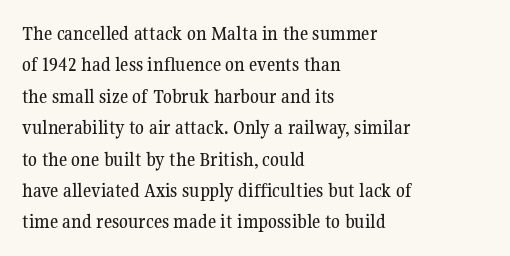
Compared with a centered layout, this one pins lines to the left instead. The space beneath each line is pristine and unruled. The passage shown stacks its lines at a standard gap. Do the letters lean? They stand straight. Spacing between characters is what you'd get straight out of the box.
